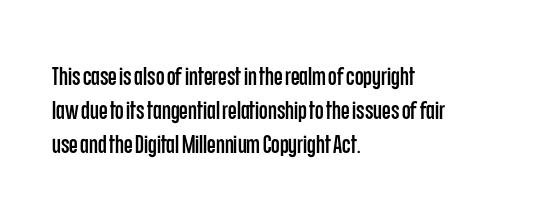
The lettering holds an erect, upright posture throughout. Nobody drew a line under any word here. This rendering uses left alignment, leaving the right contour irregular. Each new line begins a customary step beneath the previous one. Students, note that the glyphs here touch the page at normal intervals.
